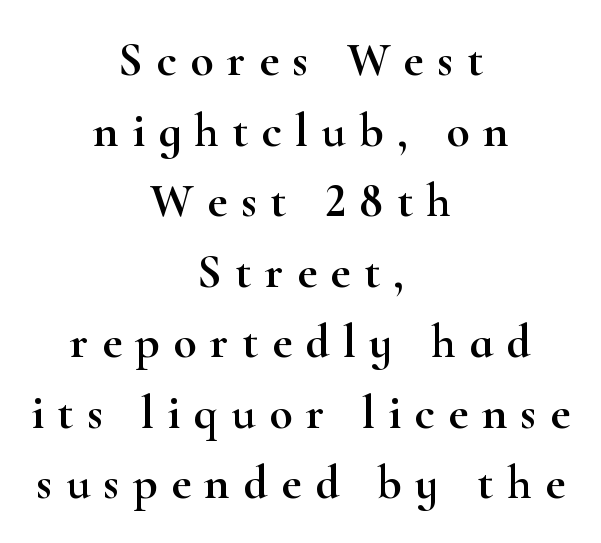
The image shows 48 px wide serif type, upright; set centered, normal line spacing (1.47x), unusually wide letter spacing (+0.28 em), not underlined; high stroke contrast and a small x-height.
